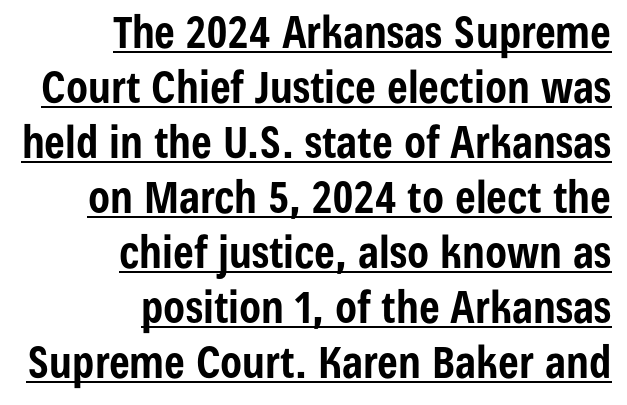
Pretty heavy lettering here — definitely bold. Note the varied advance widths — an 'i' is clearly narrower than an 'm'. Classification — sans serif. Notice how the stems are strictly vertical — no italics here.
